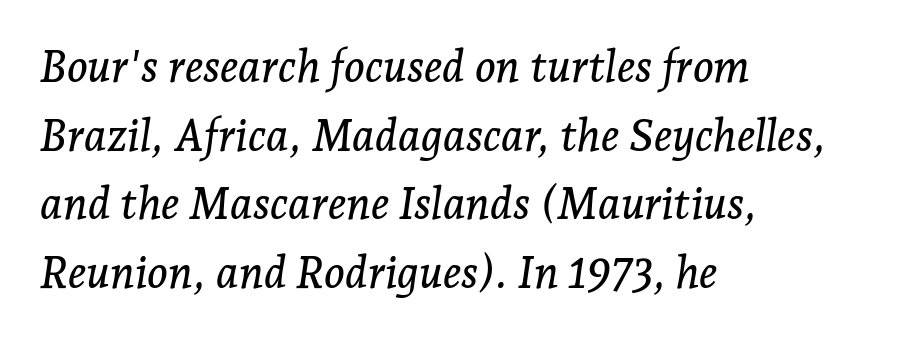
Q: Is the text italic (slanted)? A: Yes, it leans right by about 7 degrees.
Q: Is the typeface a serif or a sans-serif typeface? A: Serif.
Q: Is the text underlined? A: No.
Q: How is the paragraph aligned? A: Left-aligned.
Q: Is the spacing between letters normal or unusually wide? A: Normal.
Q: Is the spacing between lines tight, normal or loose? A: Normal.
Q: Width (condensed, normal, or wide)? A: Normal.
Q: Stroke contrast? A: Low.
Q: x-height? A: Medium.
Q: Monospaced? A: No.
